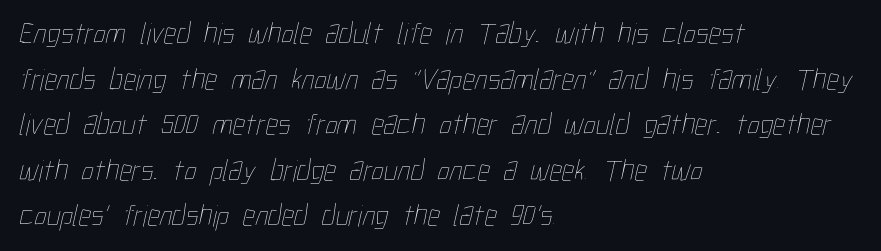
The image shows 31 px thin, condensed type; set left-aligned, normal line spacing (1.47x), normal letter spacing, not underlined; low stroke contrast and a medium x-height.
